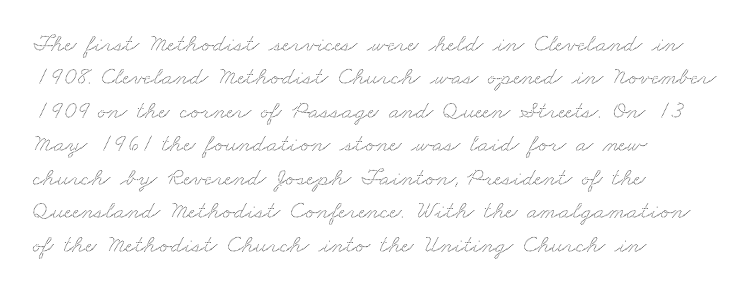
Line beginnings align vertically; line endings do not. Is the letter spacing exaggerated? No — it looks like the ordinary default. The designer left line spacing at the default. The string is rendered with underlining switched off.
